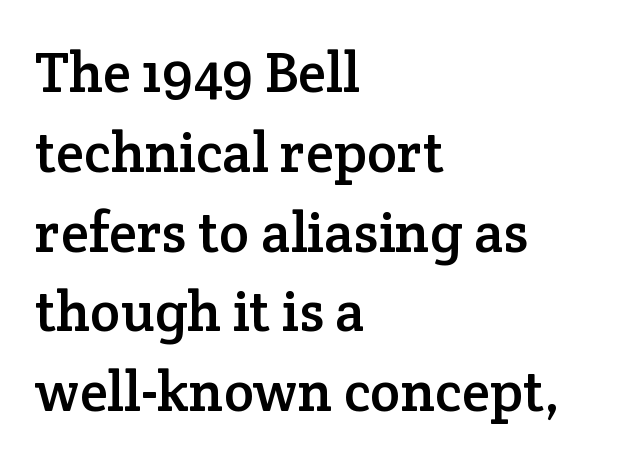
The image shows 57 px serif type, upright; set left-aligned, normal line spacing (1.4x), normal letter spacing, not underlined; low stroke contrast and a medium x-height.
